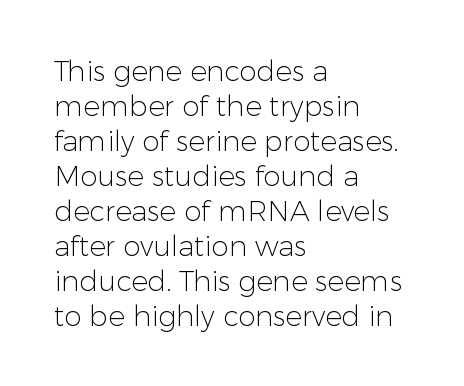
The vertical gap from one line to the next is medium. Each line starts at the same left margin while the right side varies. Anything drawn beneath the words? Only blank space. Look at the bottom of the vertical strokes: they stop flat, with no serifs. The letters stand upright; this is a roman face. Bold? No — there's no thickening of the strokes.
